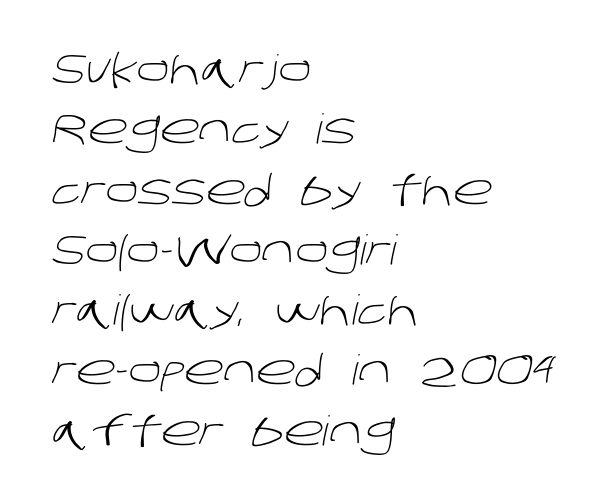
Q: Is the text bold? A: No.
Q: Is the typeface a serif or a sans-serif typeface? A: Sans-serif.
Q: Is the text underlined? A: No.
Q: How is the paragraph aligned? A: Left-aligned.
Q: Is the spacing between letters normal or unusually wide? A: Normal.
Q: Is the spacing between lines tight, normal or loose? A: Normal.
Q: Width (condensed, normal, or wide)? A: Normal.
Q: Stroke contrast? A: Low.
Q: x-height? A: Large.
Q: Monospaced? A: No.
